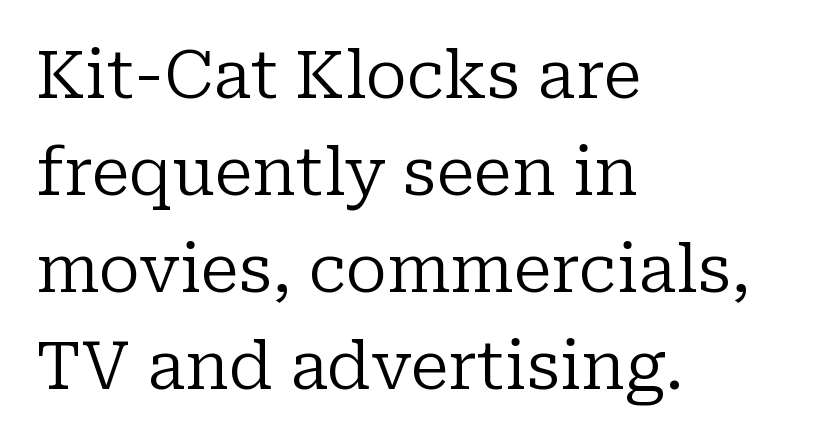
The passage shown is typed in a proportional face where columns would drift. Casual observation: everything's shoved over to the left. The leading is moderate, giving the passage an even texture. Standard letterfit; no display-style spreading of the glyphs. Notice how the stems are strictly vertical — no italics here. Counters stay open thanks to moderate or lighter strokes.
